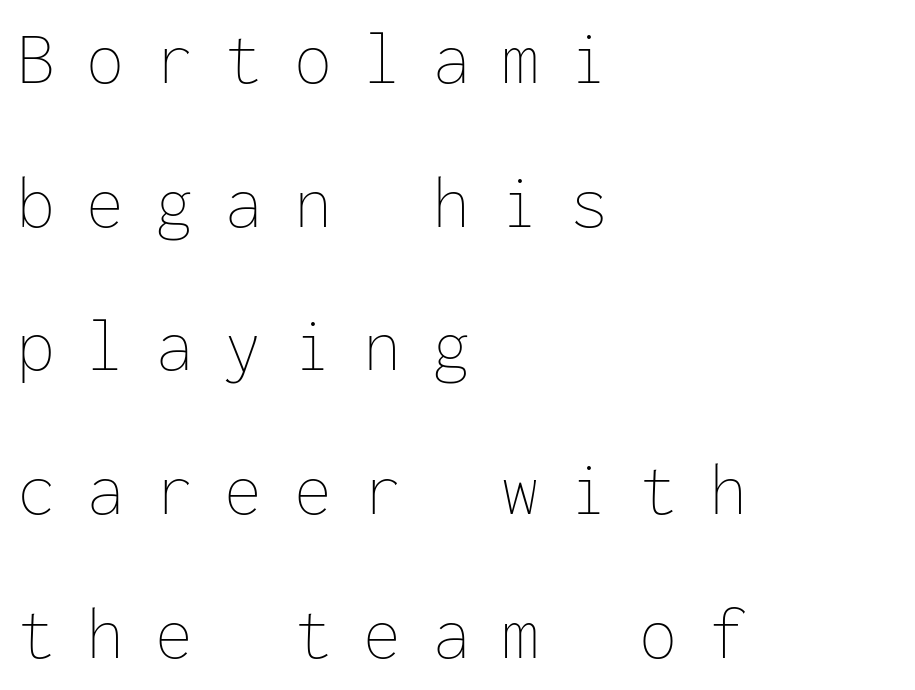
The font sits on the lighter half of the weight spectrum, regular included. Do the letters lean? They stand straight. This sample is left-justified, so line endings fall wherever the words run out. The rendering uses typewriter-style spacing with identical character cells. Between one letter and the next there's a generous, obvious gap.
